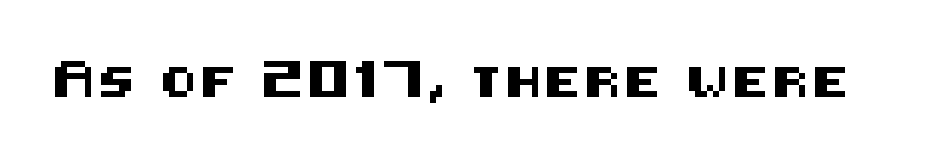
The image shows 30 px sans-serif type, upright; set not underlined; medium stroke contrast and a large x-height.
